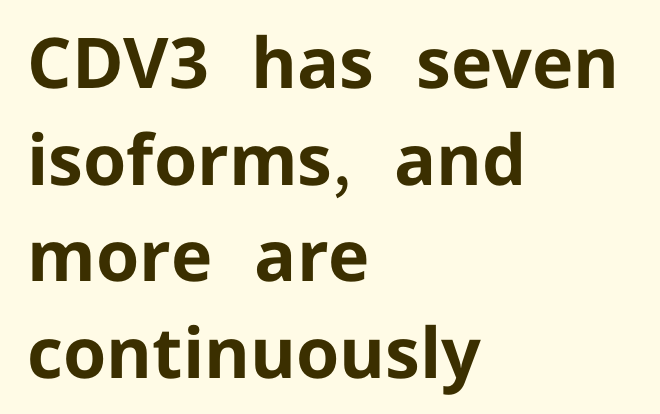
{"serif": "no", "italic": "no", "bold": "yes", "weight": "bold", "width": "normal", "stroke_contrast": "low", "x_height": "medium", "monospaced": "no", "underline": "no", "align": "left", "line_spacing": "normal", "line_spacing_ratio": 1.38, "letter_spacing": "normal", "letter_spacing_em": 0.0, "glyph_px": 70}
